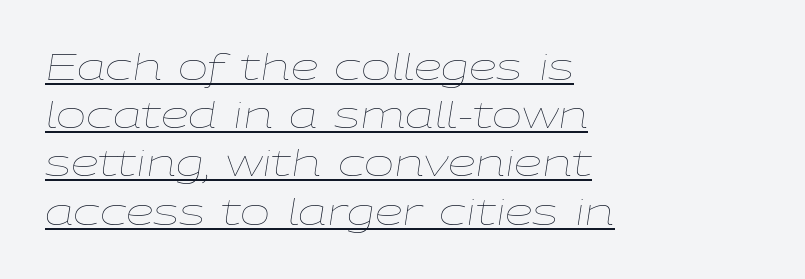
Q: Is the text bold? A: No.
Q: Is the text italic (slanted)? A: Yes, it leans right by about 9 degrees.
Q: Is the text underlined? A: Yes.
Q: How is the paragraph aligned? A: Left-aligned.
Q: Is the spacing between letters normal or unusually wide? A: Normal.
Q: Is the spacing between lines tight, normal or loose? A: Normal.
Q: Width (condensed, normal, or wide)? A: Wide.
Q: Stroke contrast? A: Low.
Q: x-height? A: Medium.
Q: Monospaced? A: No.
